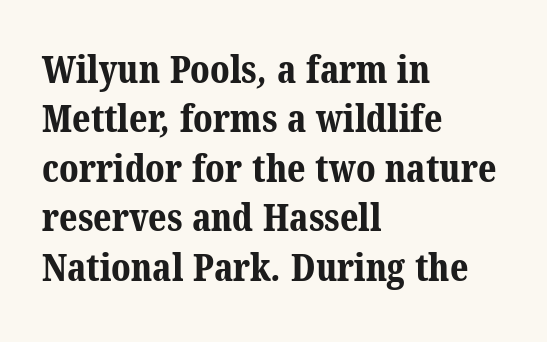
Varying glyph widths throughout — classic text-font behaviour. Small tapered or slab feet sit at the stroke ends, so this counts as serif. Notice how descenders clear the ascenders below comfortably — that's standard leading. The gaps between neighbouring characters are ordinary and unremarkable. Beneath every word, the page is bare. In CSS terms this would be text-align: left.
